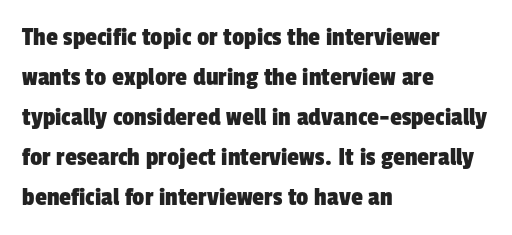
The image shows 27 px text type; set left-aligned, normal line spacing (1.48x), normal letter spacing, not underlined.
